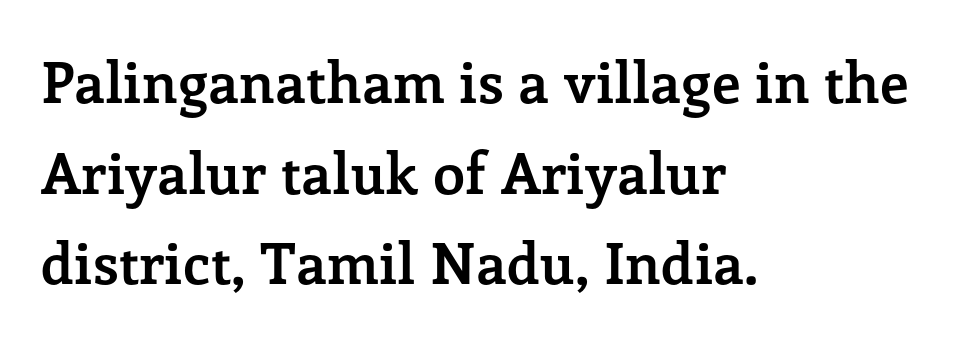
Each letter keeps its own natural width here, so spacing adapts to shape. The block of text has a typical density, with ordinary space between rows. A student would call this left alignment; a typographer would say flush left, rag right. The letters stand upright; this is a roman face.
